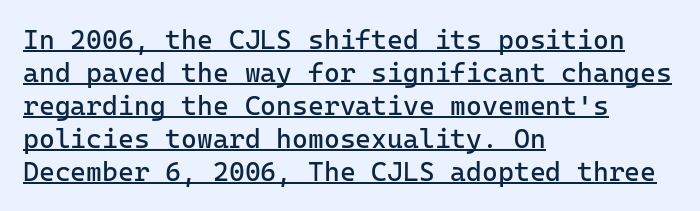
The image shows 27 px text type, upright; set left-aligned, line spacing 1.22x, normal letter spacing, underlined.
